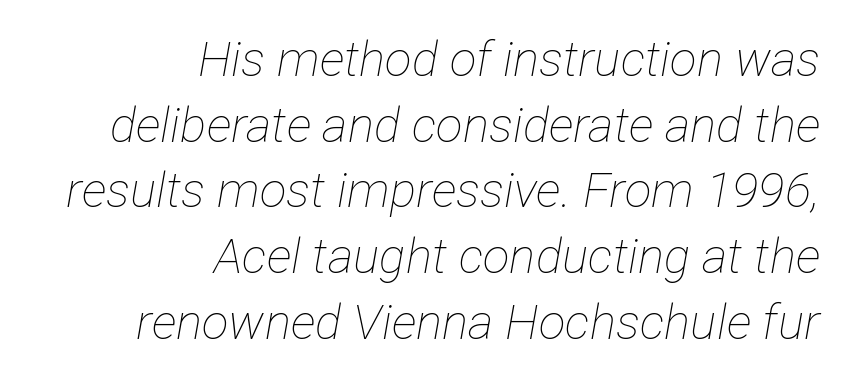
A quiet, ordinary-to-light weight characterises the typeface. Letters rest on an invisible, unmarked baseline. These lines stack with their right ends in a neat column. The typography opts for an oblique posture over an upright one. Is the letter spacing exaggerated? No — it looks like the ordinary default.
